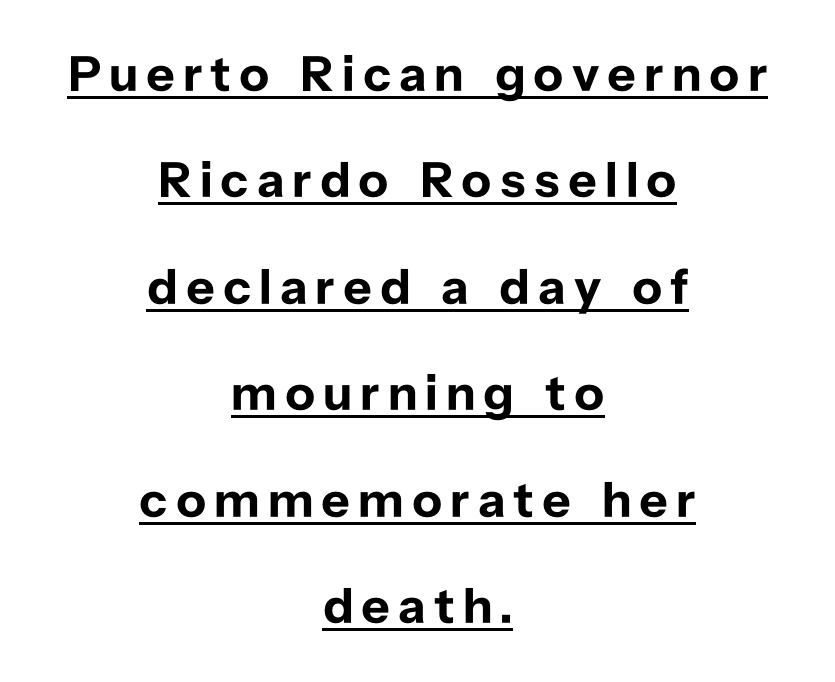
Vertically, the passage feels expansive, rows floating well apart. Caption: bold face, heavy strokes. Characters remain perfectly vertical along every line. The designer went with a sans here, leaving each stem footless. Is this a fixed-width face? No — the glyphs have proportional, varying widths. The lettering is marked with a stroke running underneath it.
